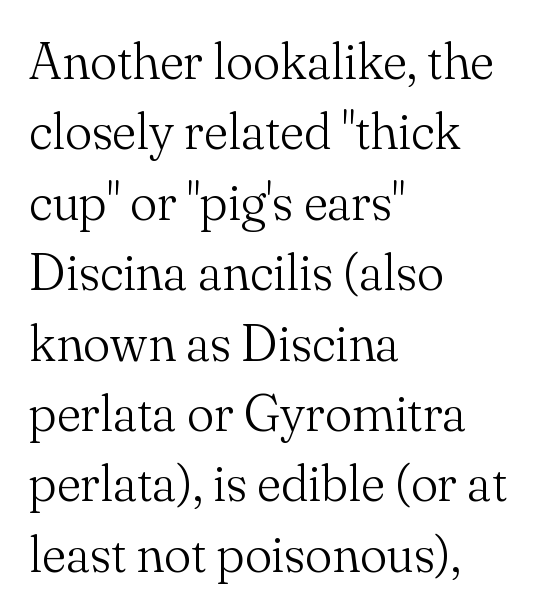
Q: Is the text bold? A: No.
Q: Is the text italic (slanted)? A: No, it is upright.
Q: Is the typeface a serif or a sans-serif typeface? A: Serif.
Q: Is the text underlined? A: No.
Q: How is the paragraph aligned? A: Left-aligned.
Q: Is the spacing between letters normal or unusually wide? A: Normal.
Q: Is the spacing between lines tight, normal or loose? A: Normal.
Q: Width (condensed, normal, or wide)? A: Normal.
Q: Stroke contrast? A: Medium.
Q: x-height? A: Small.
Q: Monospaced? A: No.
